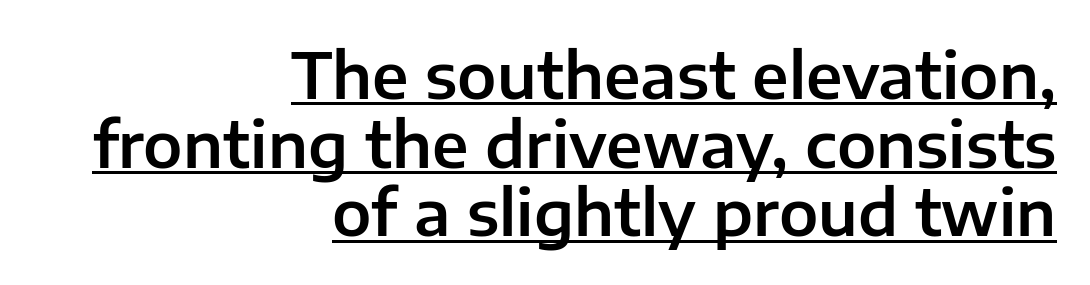
The image shows 63 px sans-serif type, upright; set right-aligned, tight line spacing (1.09x), normal letter spacing, underlined; low stroke contrast and a medium x-height.
